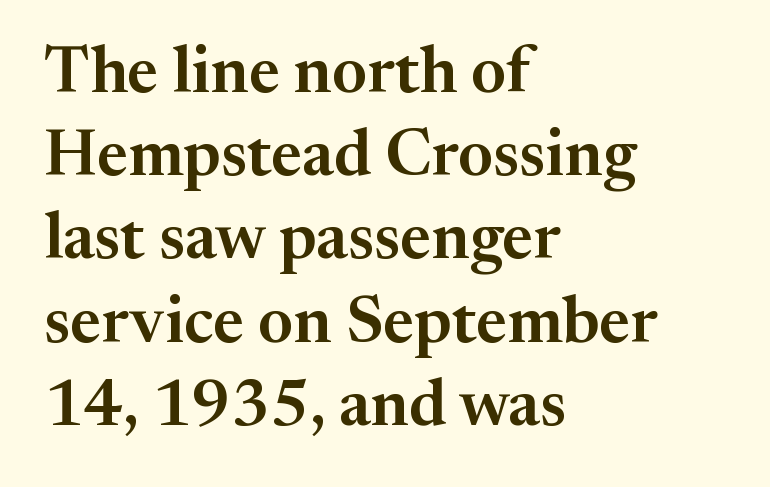
The image shows 65 px serif type, upright; set left-aligned, normal line spacing (1.28x), normal letter spacing, not underlined; medium stroke contrast and a medium x-height.
